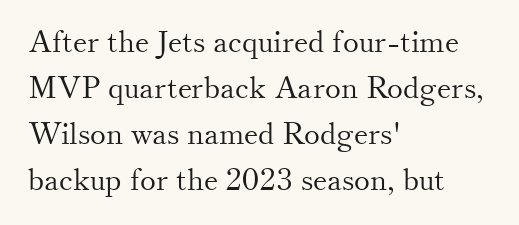
The image shows 30 px light serif type, upright; set left-aligned, normal line spacing (1.53x), normal letter spacing, not underlined; medium stroke contrast and a small x-height.
